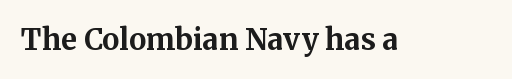
The image shows 29 px bold serif type, upright; set normal letter spacing, not underlined; medium stroke contrast and a medium x-height.
